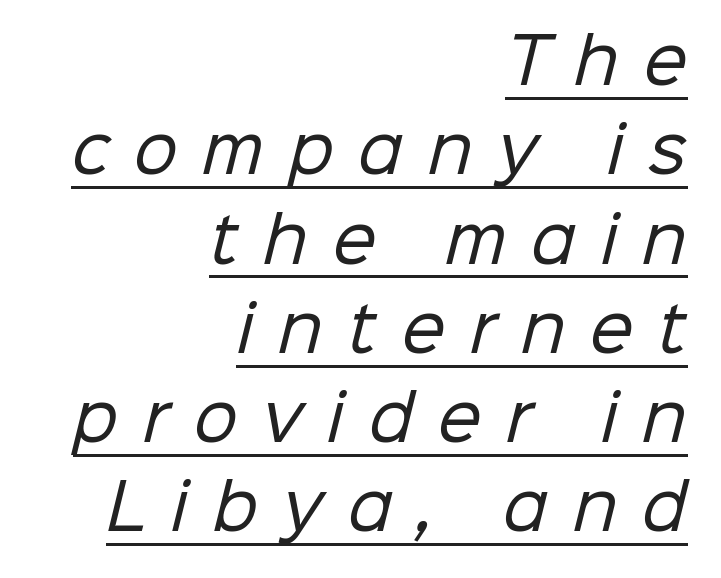
Q: Is the text bold? A: No.
Q: Is the typeface a serif or a sans-serif typeface? A: Sans-serif.
Q: Is the text underlined? A: Yes.
Q: How is the paragraph aligned? A: Right-aligned.
Q: Is the spacing between letters normal or unusually wide? A: Unusually wide.
Q: Is the spacing between lines tight, normal or loose? A: Normal.
Q: Width (condensed, normal, or wide)? A: Normal.
Q: Stroke contrast? A: Low.
Q: x-height? A: Medium.
Q: Monospaced? A: No.
